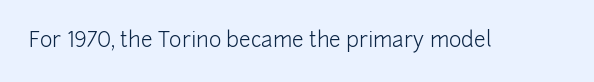
The passage shown is not underscored anywhere. The font's upright variant was chosen for this text. Stems here are at most as thick as an everyday book face. Observe the ordinary spacing: letters are neighbours, not strangers.
